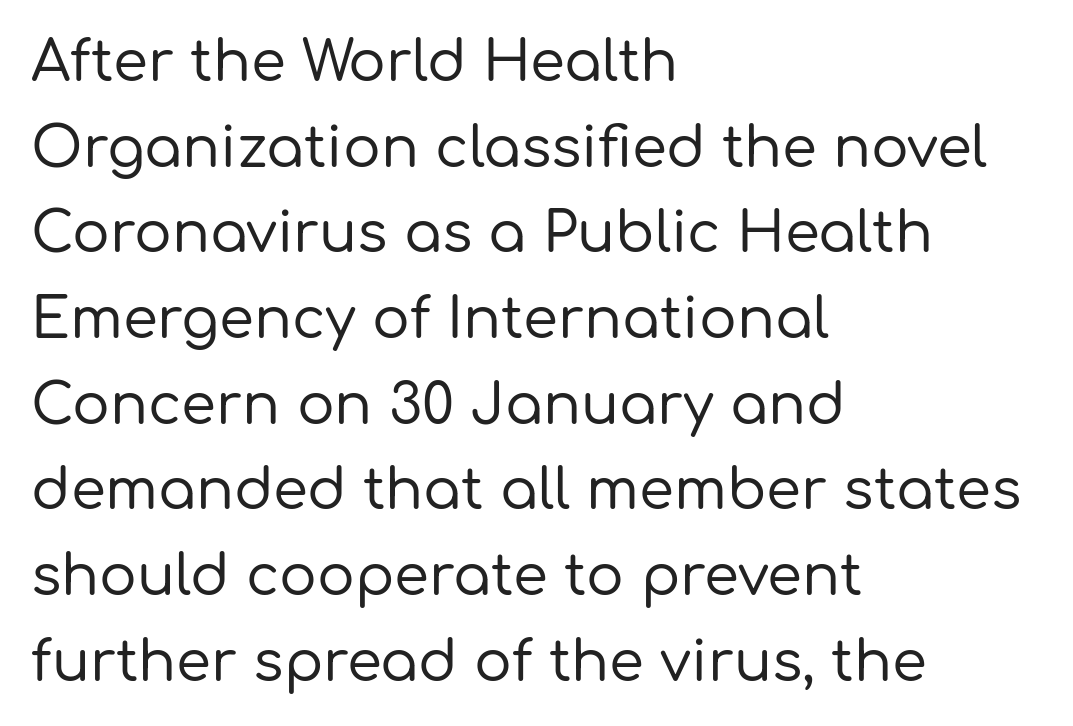
{"serif": "no", "italic": "no", "width": "normal", "stroke_contrast": "low", "x_height": "medium", "monospaced": "no", "underline": "no", "align": "left", "line_spacing": "normal", "line_spacing_ratio": 1.53, "letter_spacing": "normal", "letter_spacing_em": 0.0, "glyph_px": 56}
